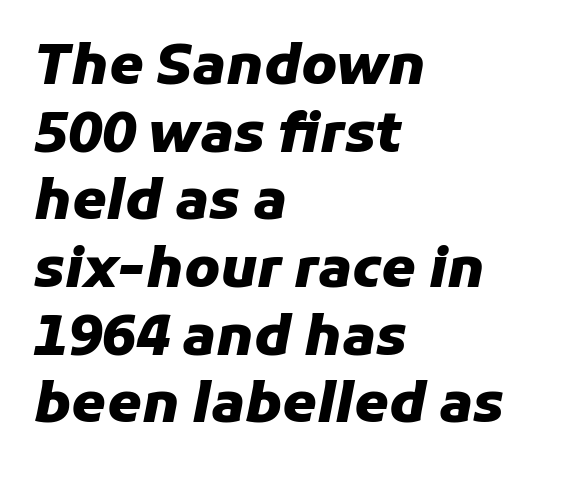
The image shows 55 px heavy type, italic (leaning right); set left-aligned, line spacing 1.23x, normal letter spacing, not underlined; low stroke contrast and a medium x-height.
